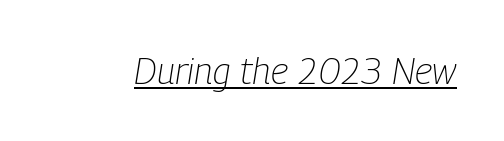
{"italic": "yes", "lean": "right", "slant_degrees": 9, "bold": "no", "weight": "light", "width": "condensed", "stroke_contrast": "low", "x_height": "medium", "monospaced": "no", "underline": "yes", "letter_spacing": "normal", "letter_spacing_em": 0.0, "glyph_px": 37}
